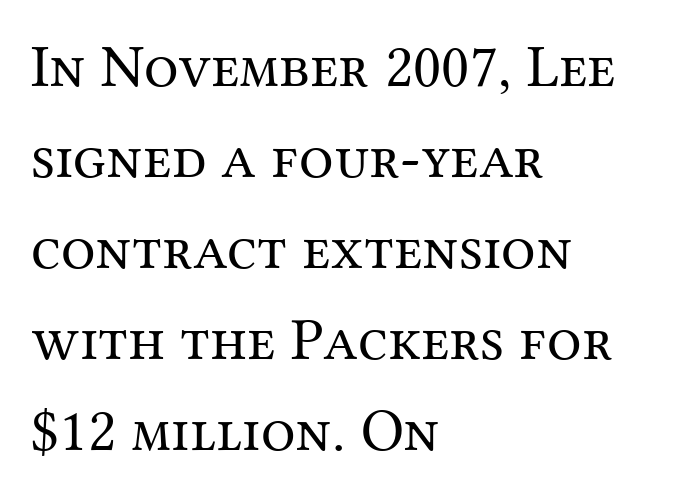
{"serif": "yes", "italic": "no", "bold": "no", "weight": "regular", "width": "normal", "stroke_contrast": "medium", "x_height": "medium", "monospaced": "no", "underline": "no", "align": "left", "line_spacing": "normal", "line_spacing_ratio": 1.49, "letter_spacing": "normal", "letter_spacing_em": 0.0, "glyph_px": 61}
